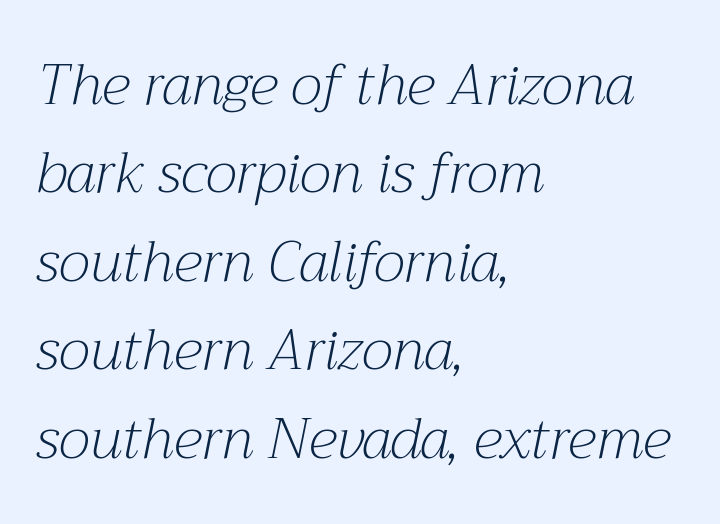
Q: Is the text bold? A: No.
Q: Is the text italic (slanted)? A: Yes, it leans right by about 12 degrees.
Q: Is the typeface a serif or a sans-serif typeface? A: Serif.
Q: Is the text underlined? A: No.
Q: How is the paragraph aligned? A: Left-aligned.
Q: Is the spacing between letters normal or unusually wide? A: Normal.
Q: Is the spacing between lines tight, normal or loose? A: Normal.
Q: Width (condensed, normal, or wide)? A: Normal.
Q: Stroke contrast? A: Medium.
Q: x-height? A: Medium.
Q: Monospaced? A: No.
